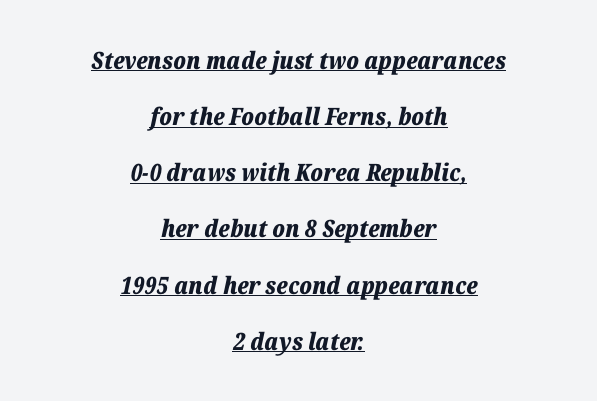
{"italic": "yes", "lean": "right", "slant_degrees": 12, "bold": "yes", "underline": "yes", "align": "center", "line_spacing": "loose", "line_spacing_ratio": 2.34, "letter_spacing": "normal", "letter_spacing_em": 0.0, "glyph_px": 24}
